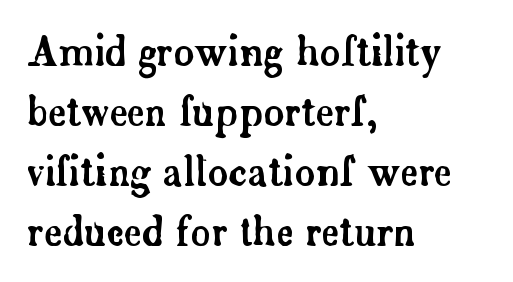
The image shows 39 px serif type, upright; set left-aligned, normal line spacing (1.54x), normal letter spacing, not underlined; low stroke contrast and a small x-height.
